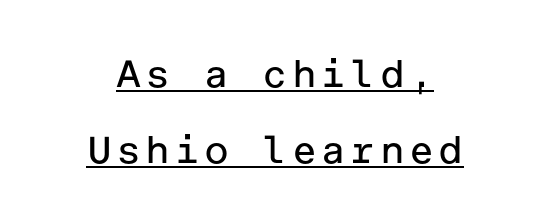
Q: Is the text bold? A: No.
Q: Is the text italic (slanted)? A: No, it is upright.
Q: Is the typeface a serif or a sans-serif typeface? A: Sans-serif.
Q: Is the text underlined? A: Yes.
Q: How is the paragraph aligned? A: Centered.
Q: Is the spacing between lines tight, normal or loose? A: Loose.
Q: Width (condensed, normal, or wide)? A: Normal.
Q: Stroke contrast? A: Low.
Q: x-height? A: Medium.
